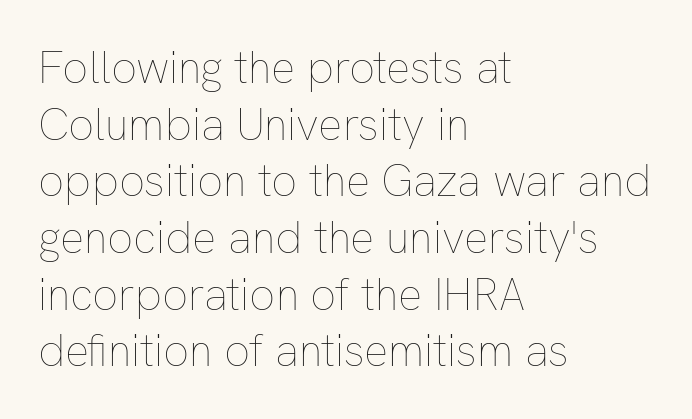
The image shows 45 px thin type, upright; set left-aligned, normal line spacing (1.26x), normal letter spacing, not underlined; low stroke contrast and a medium x-height.
